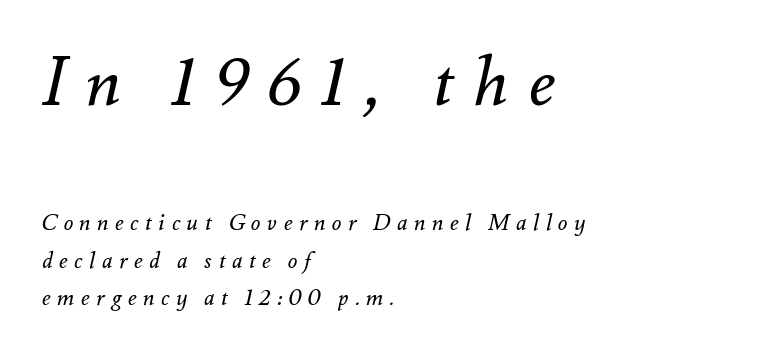
The image shows 67 px regular-weight type, italic (leaning right); set left-aligned, normal line spacing (1.7x), unusually wide letter spacing (+0.3 em), not underlined; the first (top) block is 3.05x larger; medium stroke contrast and a small x-height.
